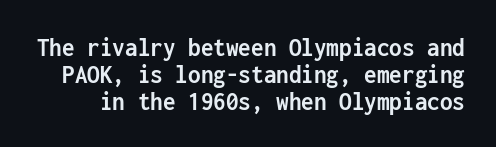
The rendering uses typewriter-style spacing with identical character cells. Grotesque or geometric, the face here clearly has no serifs. How are the letters spaced? Ordinarily, with no added tracking. Posture: vertical. Students, observe: this is what under-led, compact text looks like. These words are printed bold, with thick strokes throughout.
